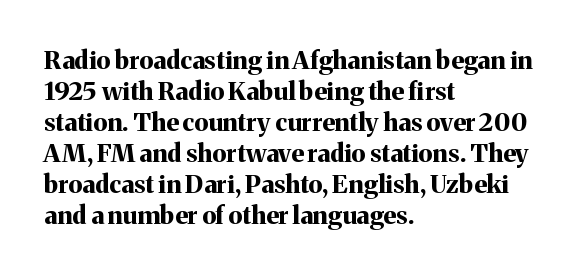
Q: Is the text bold? A: Yes.
Q: Is the text italic (slanted)? A: No, it is upright.
Q: Is the text underlined? A: No.
Q: How is the paragraph aligned? A: Left-aligned.
Q: Is the spacing between letters normal or unusually wide? A: Normal.
